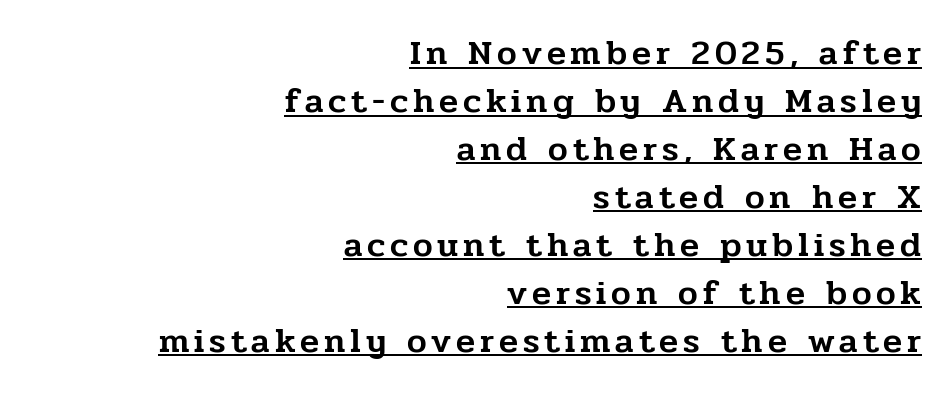
{"serif": "yes", "italic": "no", "width": "normal", "stroke_contrast": "low", "x_height": "medium", "monospaced": "no", "underline": "yes", "align": "right", "line_spacing": "normal", "line_spacing_ratio": 1.37, "glyph_px": 35}
